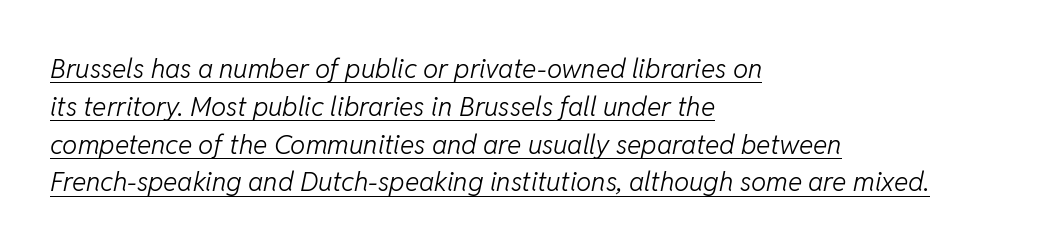
{"italic": "yes", "lean": "right", "slant_degrees": 11, "bold": "no", "underline": "yes", "align": "left", "line_spacing": "normal", "line_spacing_ratio": 1.4, "letter_spacing": "normal", "letter_spacing_em": 0.0, "glyph_px": 27}
